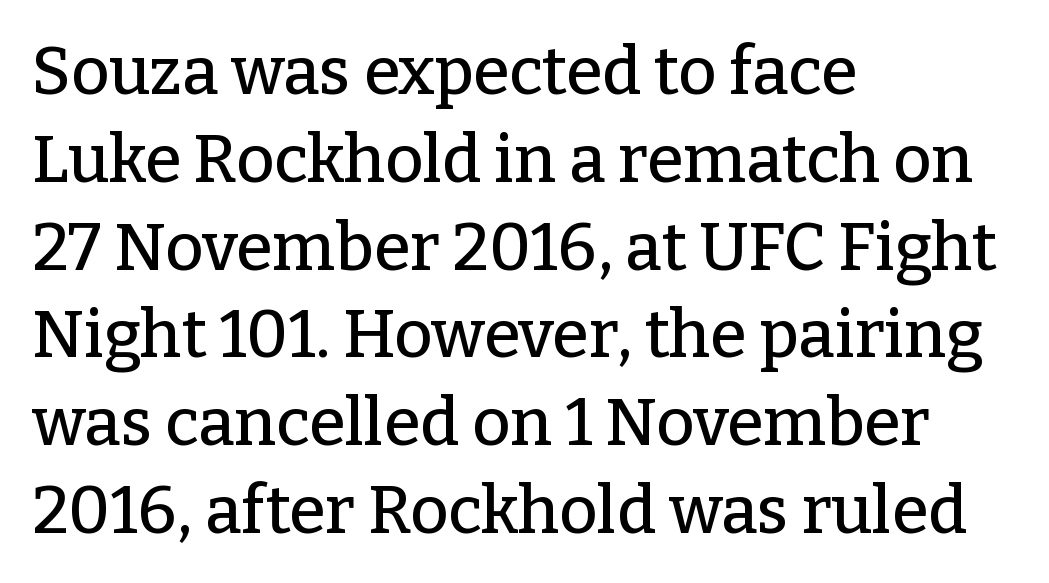
{"serif": "yes", "italic": "no", "width": "normal", "stroke_contrast": "low", "x_height": "medium", "monospaced": "no", "underline": "no", "align": "left", "line_spacing": "normal", "line_spacing_ratio": 1.33, "letter_spacing": "normal", "letter_spacing_em": 0.0, "glyph_px": 66}
